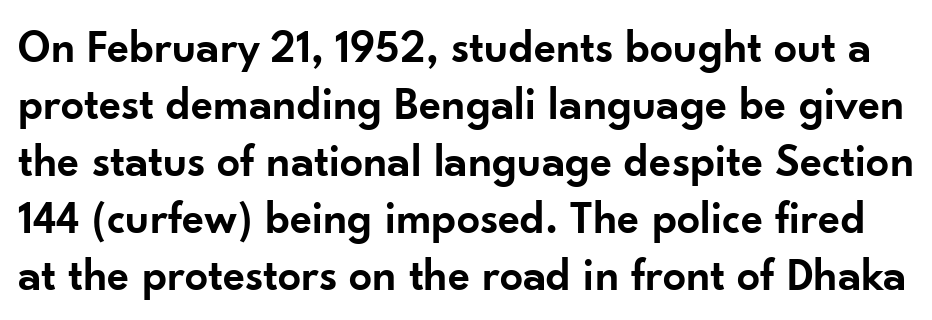
Q: Is the text bold? A: Semi-bold.
Q: Is the text italic (slanted)? A: No, it is upright.
Q: Is the typeface a serif or a sans-serif typeface? A: Sans-serif.
Q: Is the text underlined? A: No.
Q: Is the spacing between letters normal or unusually wide? A: Normal.
Q: Width (condensed, normal, or wide)? A: Normal.
Q: Stroke contrast? A: Low.
Q: x-height? A: Small.
Q: Monospaced? A: No.
